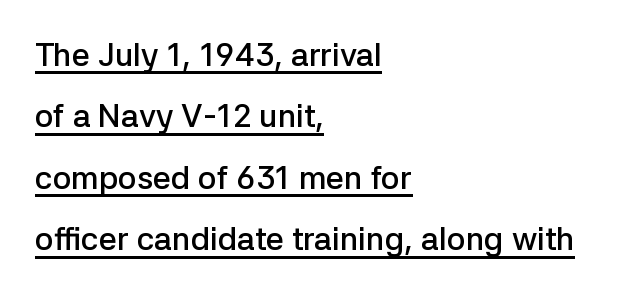
The image shows 32 px semibold sans-serif type, upright; set left-aligned, loose line spacing (1.92x), normal letter spacing, underlined; low stroke contrast and a medium x-height.
